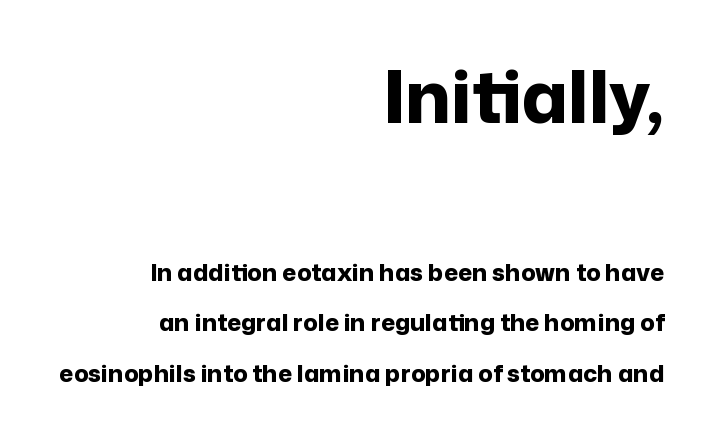
{"serif": "no", "italic": "no", "bold": "yes", "weight": "bold", "width": "normal", "stroke_contrast": "low", "x_height": "medium", "monospaced": "no", "underline": "no", "align": "right", "line_spacing": "loose", "line_spacing_ratio": 2.11, "letter_spacing": "normal", "letter_spacing_em": 0.0, "larger_block": "first", "size_ratio": 3.0, "glyph_px": 72}
